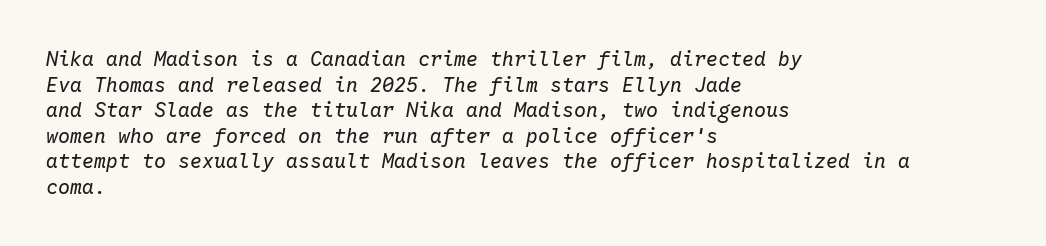
A typesetter would call this zero additional tracking. Leading matches the norm, producing a regular column. This sample is left-justified, so line endings fall wherever the words run out. Type without underlining. The font is comparable to plain body text, perhaps lighter.
